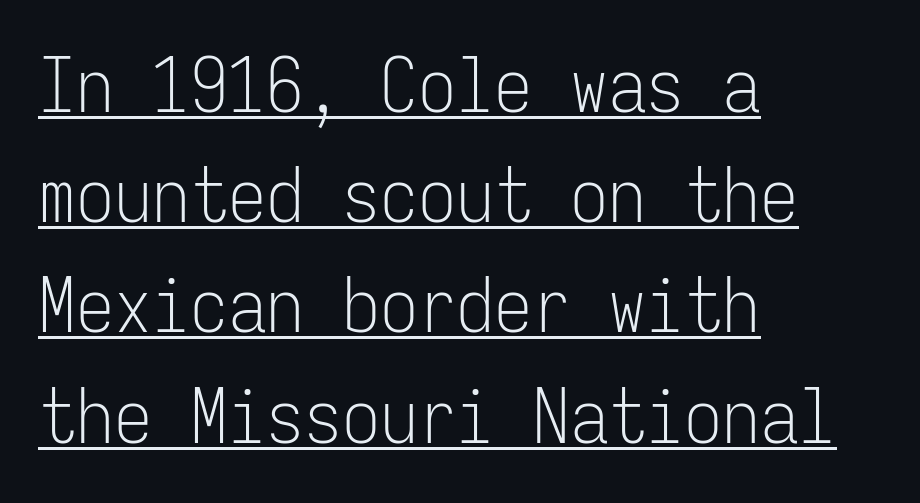
Q: Is the text bold? A: No.
Q: Is the text italic (slanted)? A: No, it is upright.
Q: Is the typeface a serif or a sans-serif typeface? A: Sans-serif.
Q: Is the text underlined? A: Yes.
Q: How is the paragraph aligned? A: Left-aligned.
Q: Is the spacing between letters normal or unusually wide? A: Normal.
Q: Is the spacing between lines tight, normal or loose? A: Normal.
Q: Width (condensed, normal, or wide)? A: Condensed.
Q: Stroke contrast? A: Low.
Q: x-height? A: Medium.
Q: Monospaced? A: Yes.
